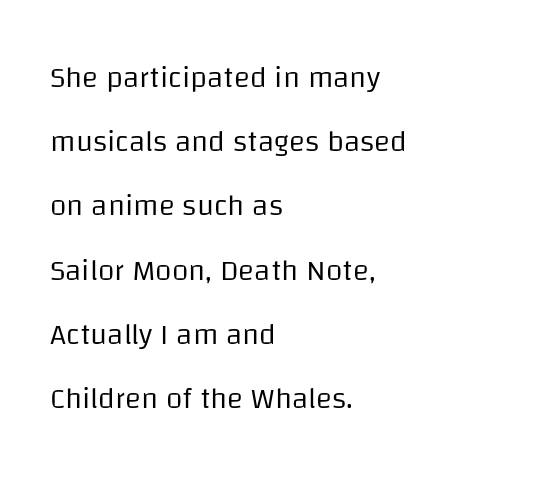
Q: Is the text bold? A: No.
Q: Is the text italic (slanted)? A: No, it is upright.
Q: Is the typeface a serif or a sans-serif typeface? A: Sans-serif.
Q: Is the text underlined? A: No.
Q: How is the paragraph aligned? A: Left-aligned.
Q: Is the spacing between letters normal or unusually wide? A: Normal.
Q: Is the spacing between lines tight, normal or loose? A: Loose.
Q: Width (condensed, normal, or wide)? A: Normal.
Q: Stroke contrast? A: Low.
Q: x-height? A: Large.
Q: Monospaced? A: No.
